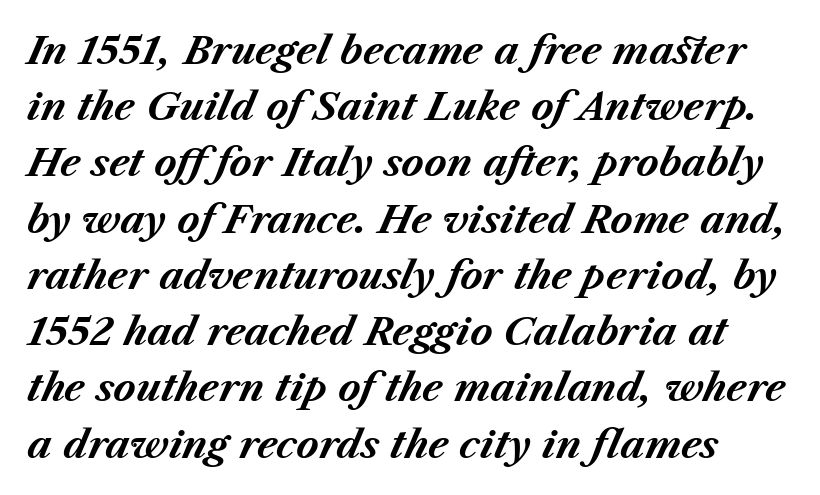
Leading: standard. Look at the tracking — it's just the regular setting, nothing added. Summary of weight: heavy, a full bold. This rendering features lettering with no underline. The glyphs look as if they've been sheared to an angle. Spacing verdict: proportional, widths tailored to each character.
